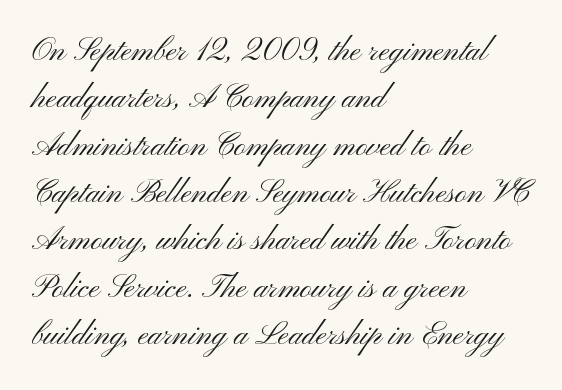
The image shows 32 px light, wide sans-serif type; set left-aligned, normal line spacing (1.48x), normal letter spacing, not underlined; medium stroke contrast and a small x-height.
